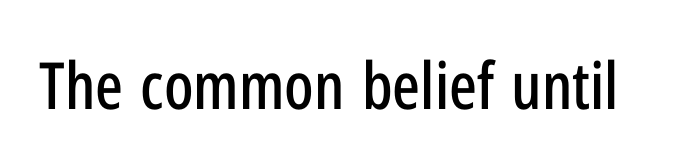
Here the designer chose a conventional face with non-uniform glyph widths. Unlike a traditional serif, this face leaves its strokes unadorned. Lines of text with bare space underneath. Nobody touched the tracking dial on this one. Vertical strokes here are truly vertical.
